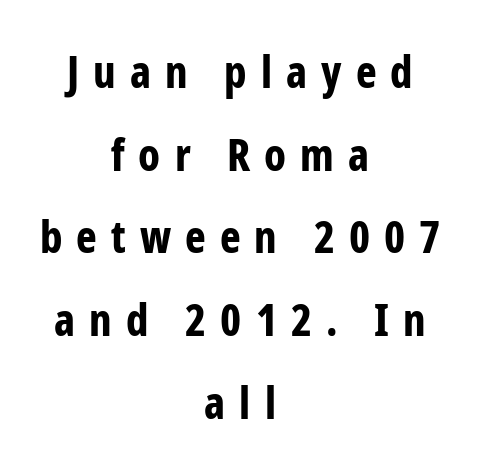
Q: Is the text bold? A: Yes.
Q: Is the text italic (slanted)? A: No, it is upright.
Q: Is the typeface a serif or a sans-serif typeface? A: Sans-serif.
Q: Is the text underlined? A: No.
Q: How is the paragraph aligned? A: Centered.
Q: Is the spacing between letters normal or unusually wide? A: Unusually wide.
Q: Width (condensed, normal, or wide)? A: Condensed.
Q: Stroke contrast? A: Low.
Q: x-height? A: Medium.
Q: Monospaced? A: No.
